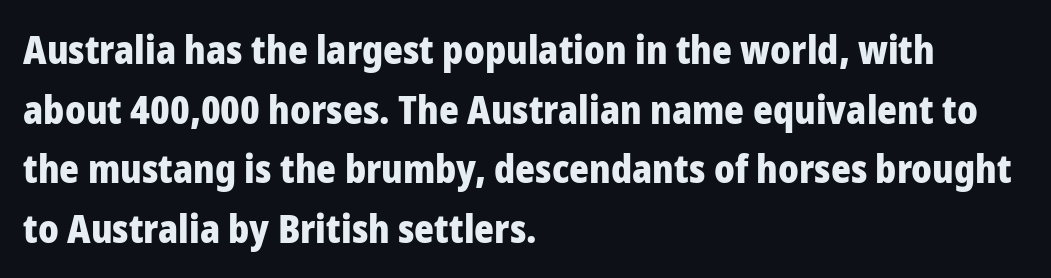
Q: Is the text bold? A: Yes.
Q: Is the text italic (slanted)? A: No, it is upright.
Q: Is the typeface a serif or a sans-serif typeface? A: Sans-serif.
Q: Is the text underlined? A: No.
Q: How is the paragraph aligned? A: Left-aligned.
Q: Is the spacing between letters normal or unusually wide? A: Normal.
Q: Is the spacing between lines tight, normal or loose? A: Normal.
Q: Width (condensed, normal, or wide)? A: Normal.
Q: Stroke contrast? A: Low.
Q: x-height? A: Medium.
Q: Monospaced? A: No.
